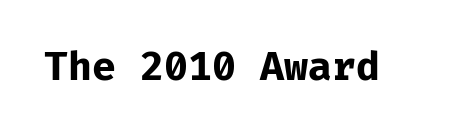
Unmarked baselines from the first word to the last. This is roman type, the default non-slanted kind. The letters are bold, with thick, heavy strokes. Caption: standard tracking, unaltered. The typeface chosen for these lines omits serifs.
